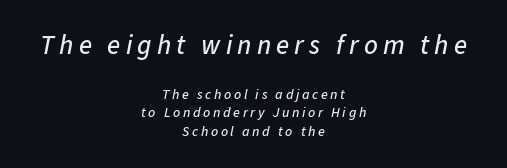
Q: Is the text italic (slanted)? A: Yes, it leans right by about 11 degrees.
Q: Is the text underlined? A: No.
Q: How is the paragraph aligned? A: Centered.
Q: Is the spacing between lines tight, normal or loose? A: Normal.
Q: Which block of text is set in a larger size, the first (top) or the second (bottom)? A: The first (top) one.
